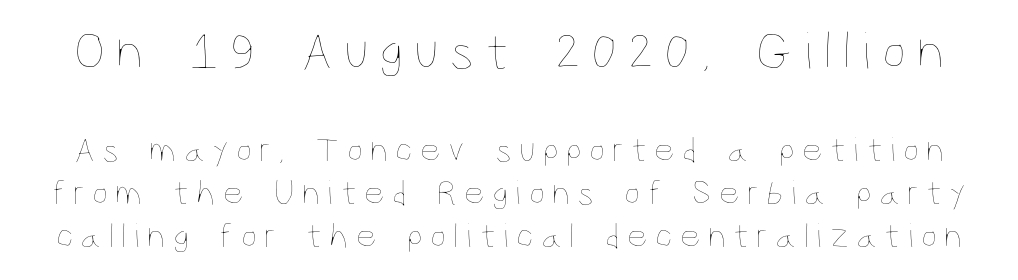
Q: Is the text bold? A: No.
Q: Is the text italic (slanted)? A: No, it is upright.
Q: Is the text underlined? A: No.
Q: Is the spacing between letters normal or unusually wide? A: Unusually wide.
Q: Which block of text is set in a larger size, the first (top) or the second (bottom)? A: The first (top) one.
Q: Width (condensed, normal, or wide)? A: Condensed.
Q: Stroke contrast? A: Low.
Q: x-height? A: Large.
Q: Monospaced? A: No.
